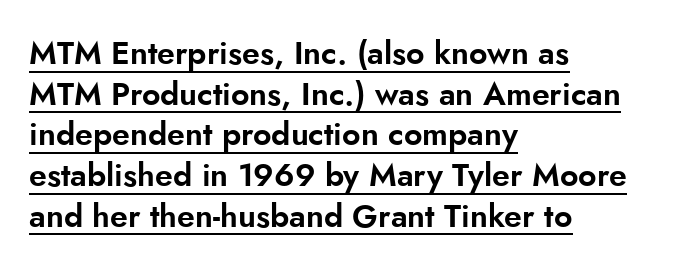
Q: Is the text italic (slanted)? A: No, it is upright.
Q: Is the typeface a serif or a sans-serif typeface? A: Sans-serif.
Q: Is the text underlined? A: Yes.
Q: How is the paragraph aligned? A: Left-aligned.
Q: Is the spacing between letters normal or unusually wide? A: Normal.
Q: Is the spacing between lines tight, normal or loose? A: Normal.
Q: Width (condensed, normal, or wide)? A: Normal.
Q: Stroke contrast? A: Low.
Q: x-height? A: Small.
Q: Monospaced? A: No.
